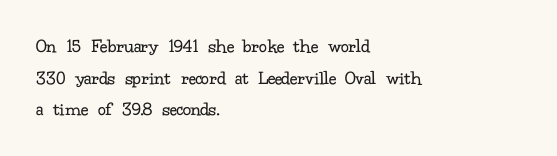
Q: Is the text bold? A: No.
Q: Is the text italic (slanted)? A: No, it is upright.
Q: Is the text underlined? A: No.
Q: How is the paragraph aligned? A: Left-aligned.
Q: Is the spacing between letters normal or unusually wide? A: Normal.
Q: Is the spacing between lines tight, normal or loose? A: Normal.
